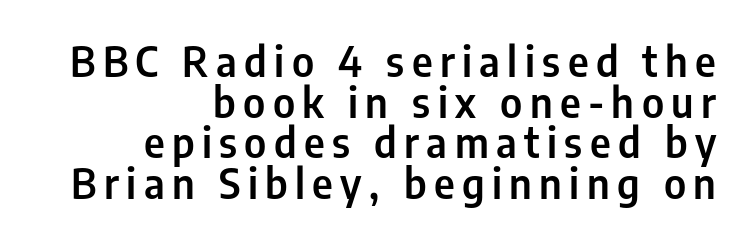
{"serif": "no", "italic": "no", "width": "condensed", "stroke_contrast": "low", "x_height": "medium", "monospaced": "no", "underline": "no", "align": "right", "line_spacing": "tight", "line_spacing_ratio": 0.99, "glyph_px": 41}
